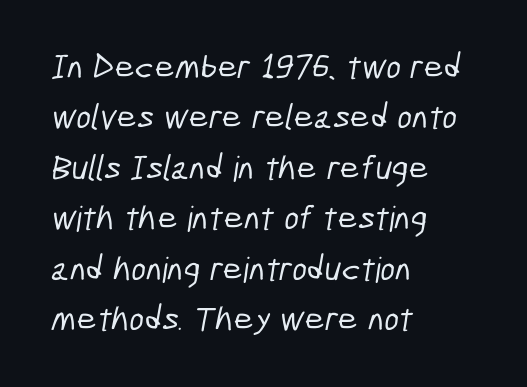
{"serif": "no", "width": "condensed", "stroke_contrast": "low", "x_height": "medium", "monospaced": "no", "underline": "no", "align": "left", "line_spacing": "normal", "line_spacing_ratio": 1.44, "letter_spacing": "normal", "letter_spacing_em": 0.0, "glyph_px": 35}
